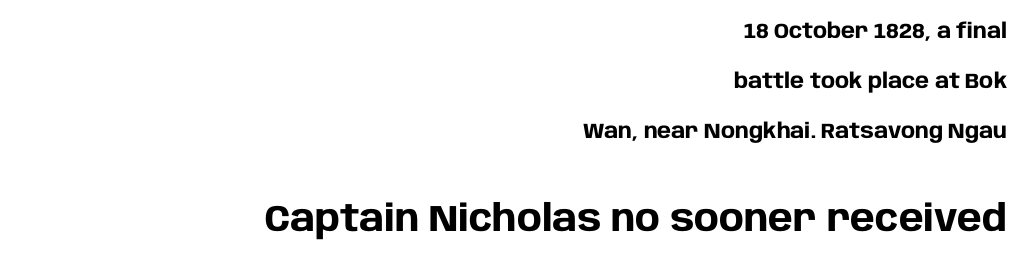
The image shows 37 px heavy sans-serif type, upright; set right-aligned, loose line spacing (2.39x), normal letter spacing, not underlined; the second (bottom) block is 1.76x larger; low stroke contrast and a large x-height.
